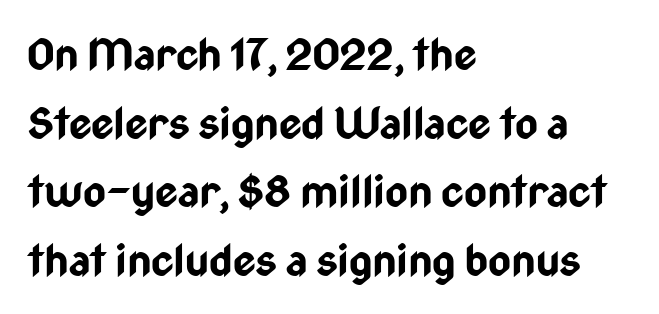
{"serif": "no", "italic": "no", "bold": "yes", "weight": "bold", "width": "condensed", "stroke_contrast": "low", "x_height": "medium", "monospaced": "no", "underline": "no", "align": "left", "line_spacing": "normal", "line_spacing_ratio": 1.56, "letter_spacing": "normal", "letter_spacing_em": 0.0, "glyph_px": 44}
